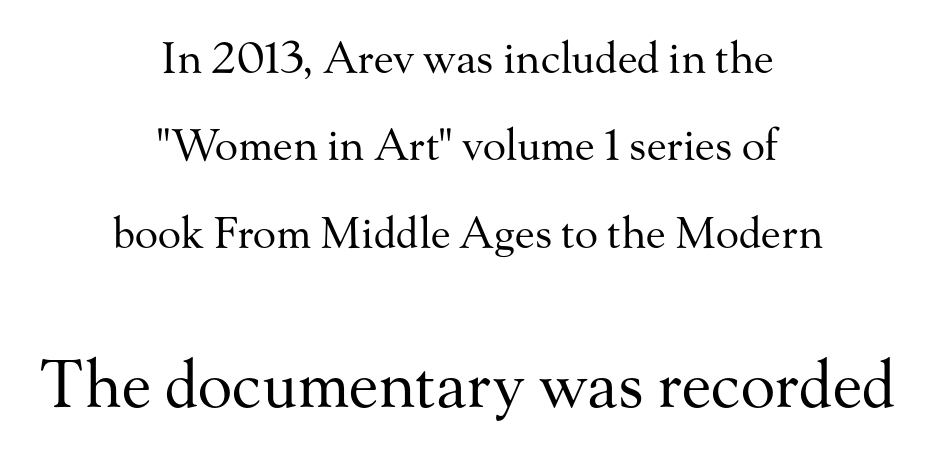
{"serif": "yes", "italic": "no", "bold": "no", "weight": "regular", "width": "normal", "stroke_contrast": "medium", "x_height": "small", "monospaced": "no", "underline": "no", "align": "center", "line_spacing": "loose", "line_spacing_ratio": 2.03, "letter_spacing": "normal", "letter_spacing_em": 0.0, "larger_block": "second", "size_ratio": 1.49, "glyph_px": 64}
